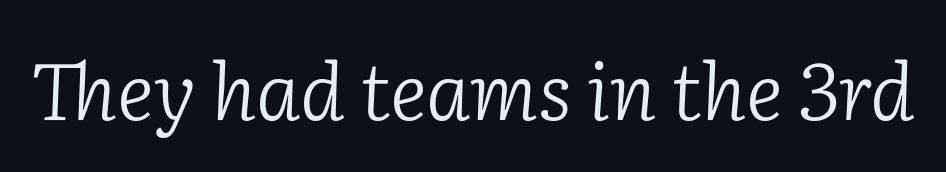
{"serif": "yes", "italic": "yes", "lean": "right", "slant_degrees": 2, "bold": "no", "weight": "light", "width": "normal", "stroke_contrast": "low", "x_height": "medium", "monospaced": "no", "underline": "no", "letter_spacing": "normal", "letter_spacing_em": 0.0, "glyph_px": 79}
